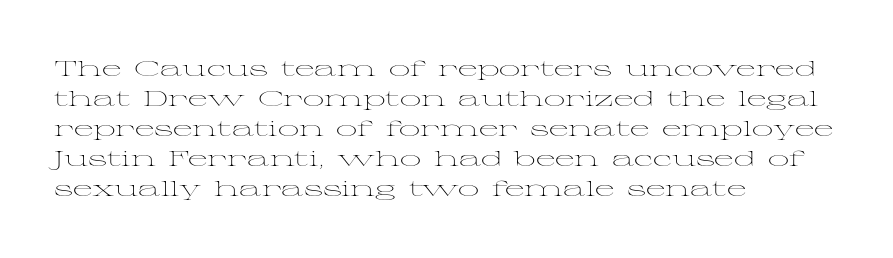
Q: Is the text bold? A: No.
Q: Is the text italic (slanted)? A: No, it is upright.
Q: Is the text underlined? A: No.
Q: How is the paragraph aligned? A: Left-aligned.
Q: Is the spacing between letters normal or unusually wide? A: Normal.
Q: Is the spacing between lines tight, normal or loose? A: Normal.
